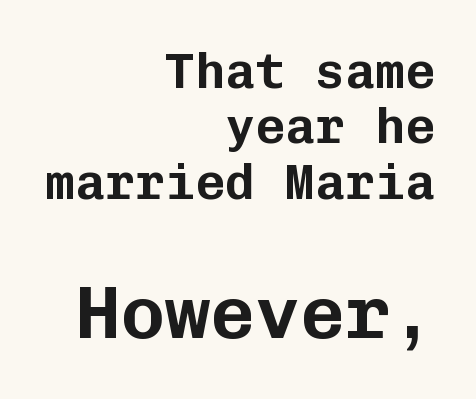
Spacing verdict: monospaced, one width for all characters. Notice how the passage keeps a crisp vertical edge on the right only. The designer dialed line spacing down below the default. There is no visible air inserted between adjacent glyphs.
